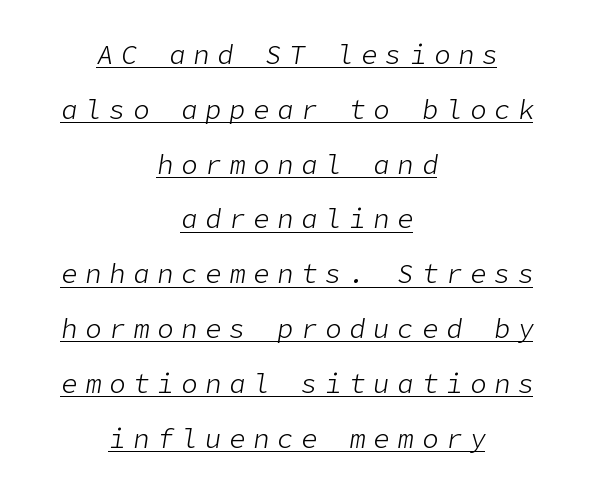
The image shows 27 px text type, italic (leaning right); set centered, loose line spacing (2.03x), unusually wide letter spacing (+0.29 em), underlined.
